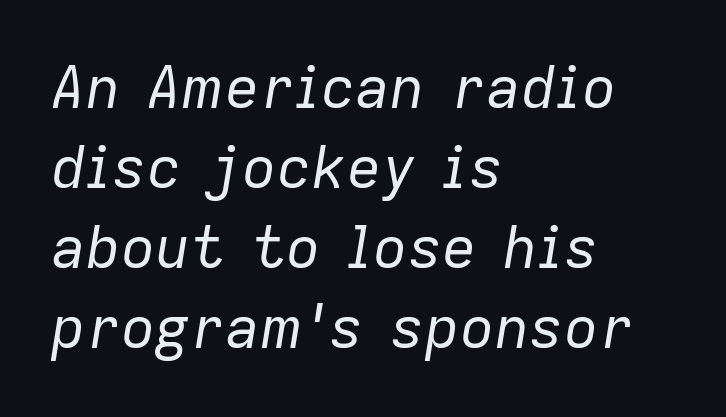
The image shows 58 px regular-weight type, italic (leaning right); set left-aligned, normal line spacing (1.38x), normal letter spacing, not underlined; low stroke contrast and a medium x-height.
